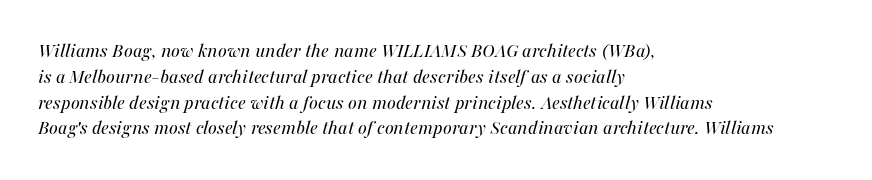
The image shows 21 px text type, italic (leaning right); set left-aligned, line spacing 1.23x, normal letter spacing, not underlined.
